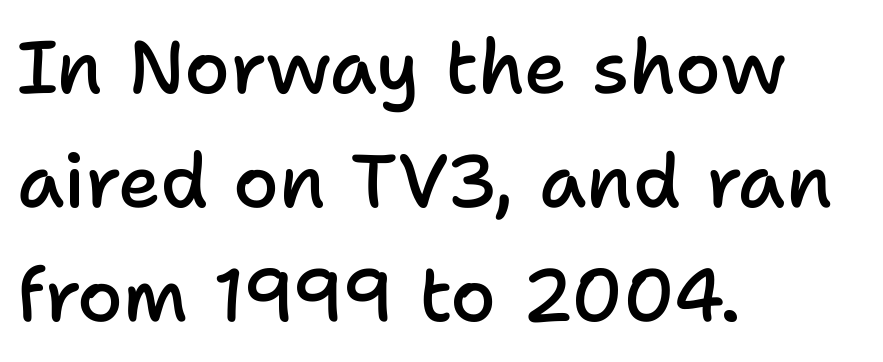
A semibold gives these letters moderate extra thickness, short of bold. Here the designer chose a conventional face with non-uniform glyph widths. Compared with typical paragraphs, the rows here are spaced about the same. Glyph-to-glyph distance matches everyday printed text.
